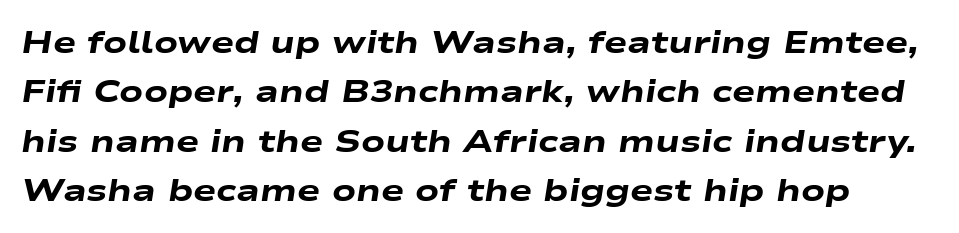
The image shows 31 px heavy, wide type, italic (leaning right); set normal line spacing (1.59x), normal letter spacing, not underlined; low stroke contrast and a medium x-height.
